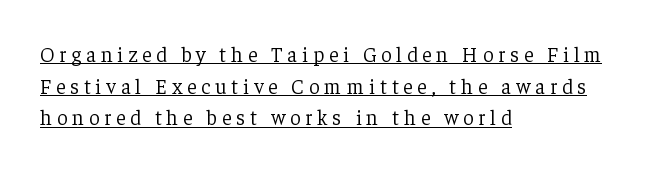
Inter-character spacing is expanded well beyond the font's built-in metrics. Does a line run under the words? Yes, clearly. Is this a heavy cut? Hardly; it is regular or lighter. Vertical spacing — default. Does the lettering tilt? It doesn't — this is upright. The ragged edge is on the right, which tells us the setting is flush left.
